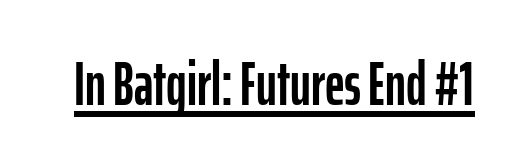
The image shows 61 px condensed sans-serif type, upright; set normal letter spacing, underlined; low stroke contrast and a medium x-height.
